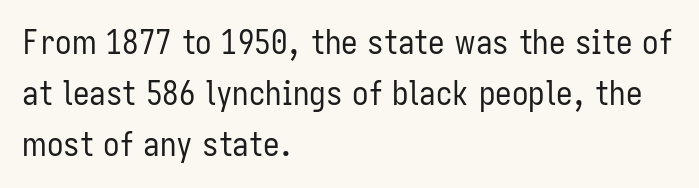
{"serif": "no", "italic": "no", "bold": "no", "weight": "regular", "width": "condensed", "stroke_contrast": "low", "x_height": "medium", "monospaced": "no", "underline": "no", "align": "left", "line_spacing": "normal", "line_spacing_ratio": 1.54, "letter_spacing": "normal", "letter_spacing_em": 0.0, "glyph_px": 33}
